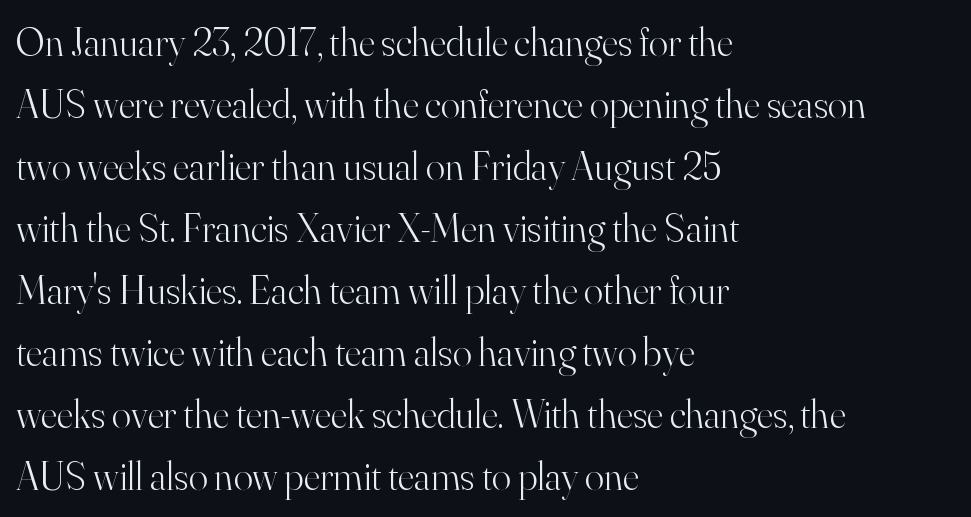
Q: Is the text bold? A: No.
Q: Is the text italic (slanted)? A: No, it is upright.
Q: Is the typeface a serif or a sans-serif typeface? A: Serif.
Q: Is the text underlined? A: No.
Q: How is the paragraph aligned? A: Left-aligned.
Q: Is the spacing between letters normal or unusually wide? A: Normal.
Q: Is the spacing between lines tight, normal or loose? A: Normal.
Q: Width (condensed, normal, or wide)? A: Normal.
Q: Stroke contrast? A: High.
Q: x-height? A: Small.
Q: Monospaced? A: No.
